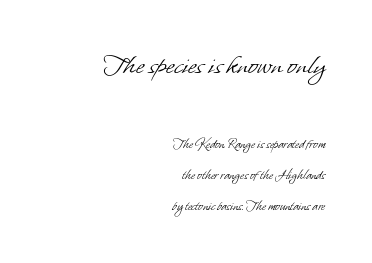
The face used here is proportionally spaced, like ordinary book or web type. Bigger letters appear in the top chunk; the bottom chunk is reduced. Students, note that the glyphs here touch the page at normal intervals. Nobody drew a line under any word here. Right-aligned paragraph, ragged on the left. Each stroke keeps to a modest, everyday thickness or less.
